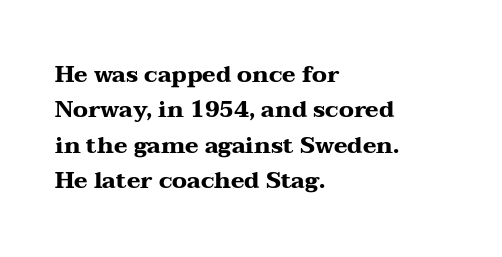
{"italic": "no", "bold": "yes", "underline": "no", "align": "left", "line_spacing": "normal", "line_spacing_ratio": 1.54, "letter_spacing": "normal", "letter_spacing_em": 0.0, "glyph_px": 23}
